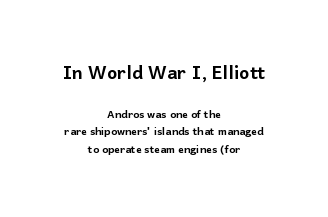
Q: Is the text italic (slanted)? A: No, it is upright.
Q: Is the text underlined? A: No.
Q: How is the paragraph aligned? A: Centered.
Q: Is the spacing between letters normal or unusually wide? A: Normal.
Q: Is the spacing between lines tight, normal or loose? A: Normal.
Q: Which block of text is set in a larger size, the first (top) or the second (bottom)? A: The first (top) one.
